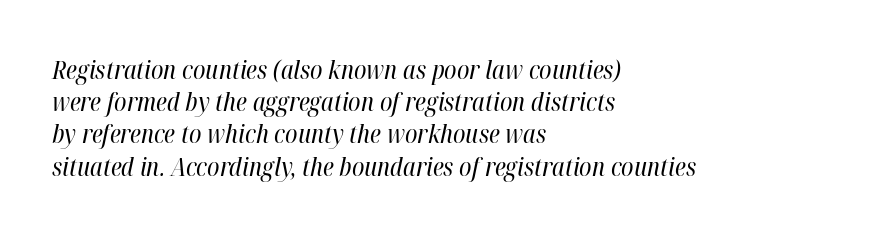
The image shows 25 px text type, italic (leaning right); set left-aligned, normal line spacing (1.29x), normal letter spacing, not underlined.
